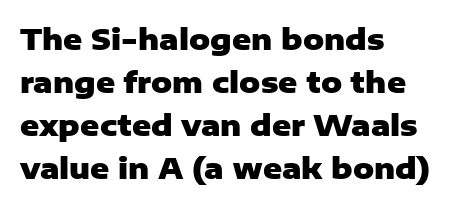
{"serif": "no", "italic": "no", "bold": "yes", "weight": "heavy", "width": "normal", "stroke_contrast": "low", "x_height": "medium", "monospaced": "no", "underline": "no", "align": "left", "line_spacing": "normal", "line_spacing_ratio": 1.48, "letter_spacing": "normal", "letter_spacing_em": 0.0, "glyph_px": 29}
